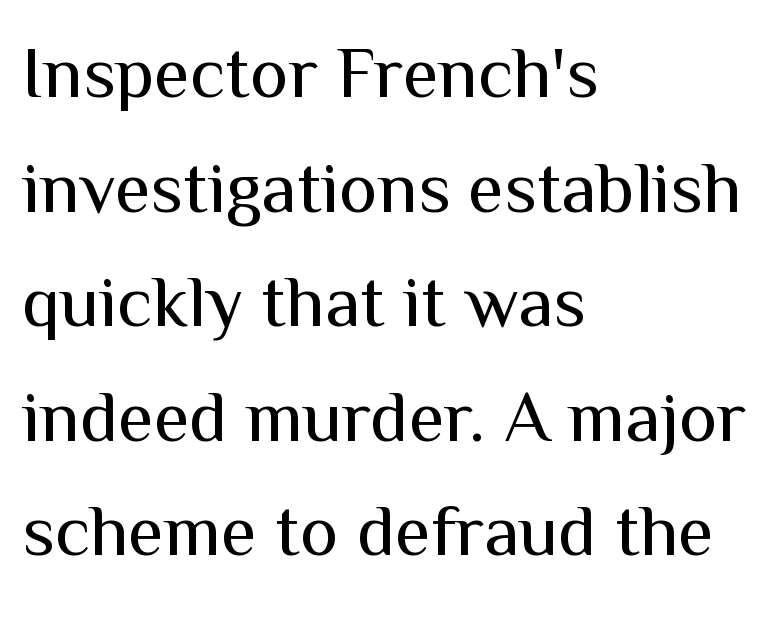
{"serif": "no", "italic": "no", "bold": "no", "weight": "regular", "width": "normal", "stroke_contrast": "medium", "x_height": "medium", "monospaced": "no", "underline": "no", "align": "left", "line_spacing": "normal", "line_spacing_ratio": 1.57, "letter_spacing": "normal", "letter_spacing_em": 0.0, "glyph_px": 73}
